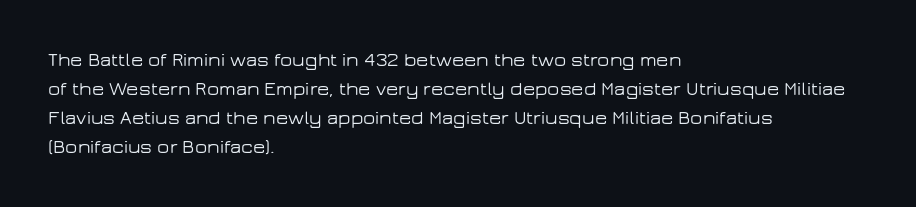
Rows of type keep a routine distance in the vertical direction. Is the block centered? No — it sits flush against the left margin. No italicization has been applied; the sample stays upright. Letters rest on an invisible, unmarked baseline.
